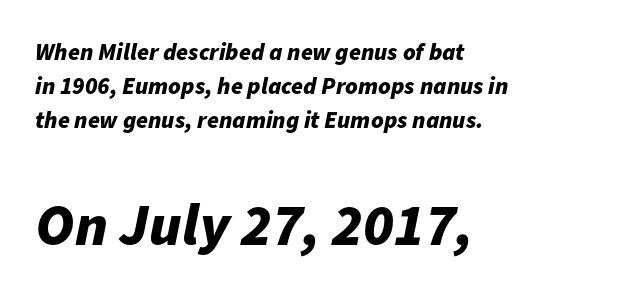
The image shows 59 px bold type, italic (leaning right); set left-aligned, normal line spacing (1.41x), normal letter spacing, not underlined; the second (bottom) block is 2.46x larger; low stroke contrast and a medium x-height.
